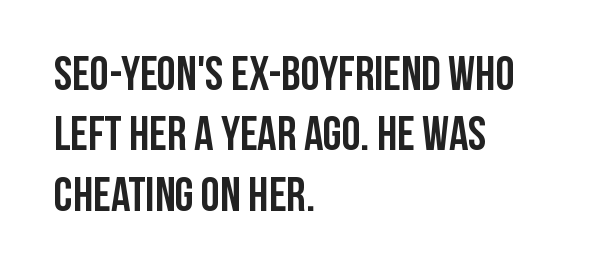
Stroke terminals: plain, sans-serif. Is the block centered? No — it sits flush against the left margin. Posture: straight, roman, zero tilt. Short note: letters normally spaced. The vertical gap from one line to the next is medium. The strokes are fattened all the way to bold.
